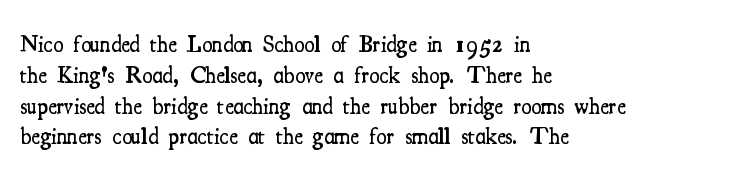
{"italic": "no", "bold": "semi", "underline": "no", "align": "left", "line_spacing": "normal", "line_spacing_ratio": 1.34, "letter_spacing": "normal", "letter_spacing_em": 0.0, "glyph_px": 23}
